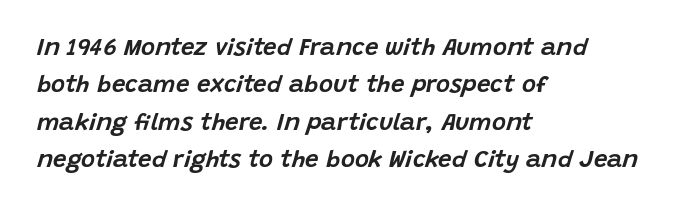
Q: Is the text italic (slanted)? A: Yes, it leans right by about 15 degrees.
Q: Is the text underlined? A: No.
Q: How is the paragraph aligned? A: Left-aligned.
Q: Is the spacing between letters normal or unusually wide? A: Normal.
Q: Is the spacing between lines tight, normal or loose? A: Normal.
